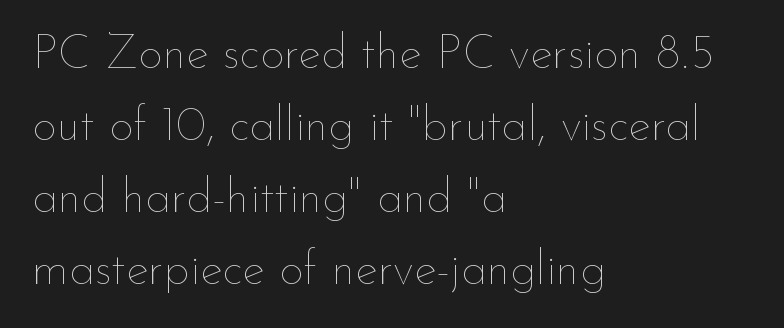
{"italic": "no", "bold": "no", "weight": "thin", "width": "normal", "stroke_contrast": "low", "x_height": "small", "monospaced": "no", "underline": "no", "align": "left", "line_spacing": "normal", "line_spacing_ratio": 1.5, "letter_spacing": "normal", "letter_spacing_em": 0.0, "glyph_px": 48}
